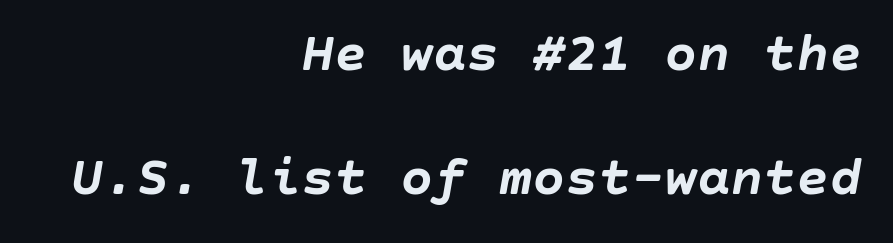
Q: Is the text bold? A: Yes.
Q: Is the text italic (slanted)? A: Yes, it leans right by about 10 degrees.
Q: Is the text underlined? A: No.
Q: How is the paragraph aligned? A: Right-aligned.
Q: Is the spacing between letters normal or unusually wide? A: Normal.
Q: Is the spacing between lines tight, normal or loose? A: Loose.
Q: Width (condensed, normal, or wide)? A: Normal.
Q: Stroke contrast? A: Low.
Q: x-height? A: Large.
